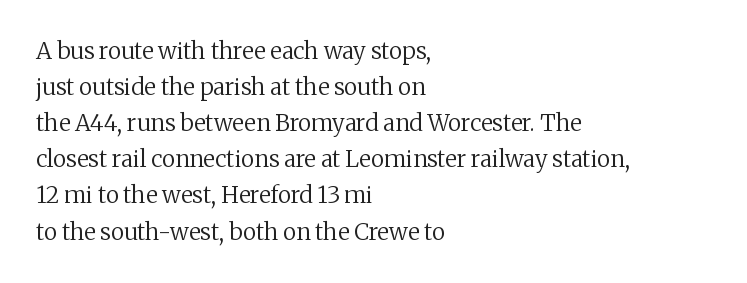
{"italic": "no", "bold": "no", "underline": "no", "align": "left", "line_spacing": "normal", "line_spacing_ratio": 1.57, "letter_spacing": "normal", "letter_spacing_em": 0.0, "glyph_px": 23}
